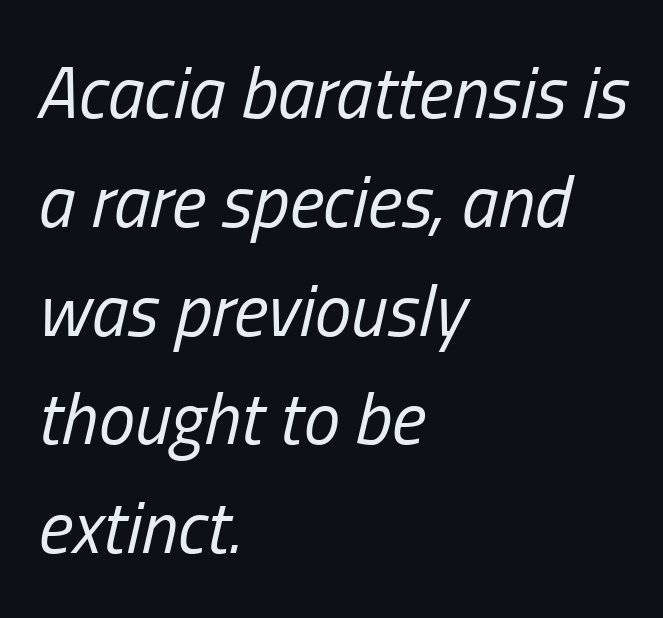
The image shows 73 px regular-weight, condensed type, italic (leaning right); set left-aligned, normal line spacing (1.49x), normal letter spacing, not underlined; low stroke contrast and a medium x-height.
